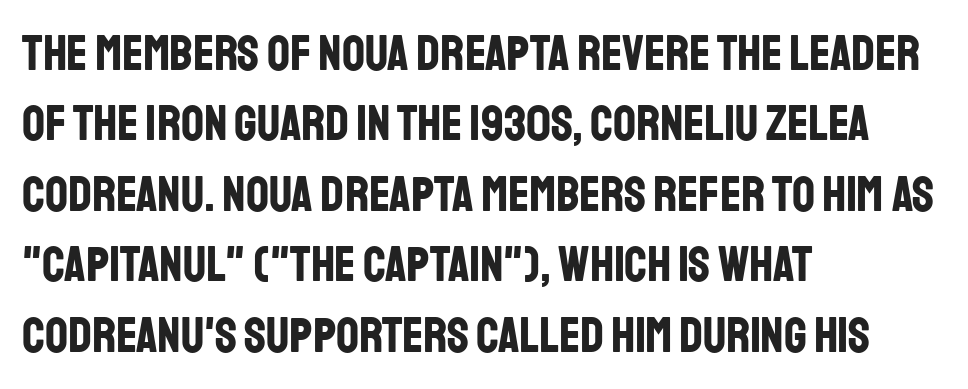
No extra tracking has been applied to these lines. The paragraph has a hard left edge and a soft right edge. Vertically, the passage feels balanced, rows spaced as you'd expect. Each letter keeps its own natural width here, so spacing adapts to shape. The letters stand straight up with perfectly vertical stems.
